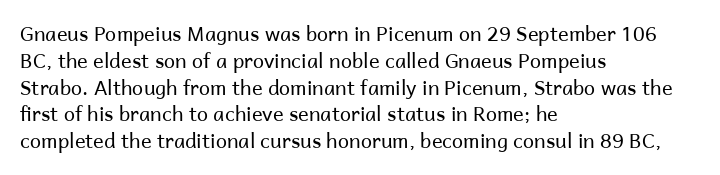
Unlike italic type, these characters show no tilt at all. Honestly, there is no underline to notice here at all. The ragged edge is on the right, which tells us the setting is flush left. Tracking here is standard; glyphs follow each other at the usual distance.
